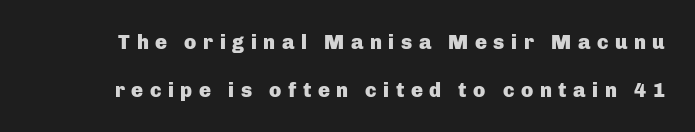
The image shows 20 px bold type, upright; set loose line spacing (2.4x), unusually wide letter spacing (+0.33 em), not underlined.
